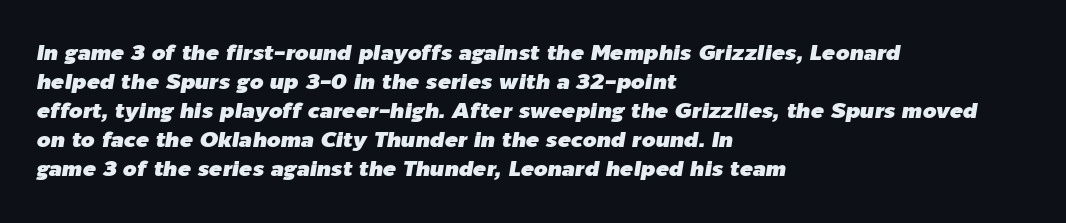
Q: Is the text italic (slanted)? A: Yes, it leans right by about 9 degrees.
Q: Is the text underlined? A: No.
Q: How is the paragraph aligned? A: Left-aligned.
Q: Is the spacing between letters normal or unusually wide? A: Normal.
Q: Is the spacing between lines tight, normal or loose? A: Normal.
